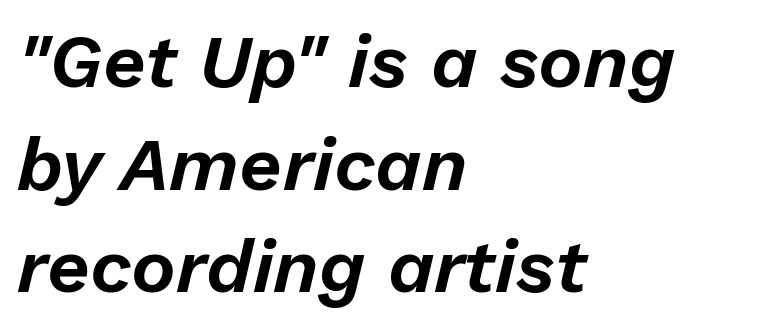
There is no visible air inserted between adjacent glyphs. This rendering uses left alignment, leaving the right contour irregular. The words here are not underlined. An italicized treatment has been applied to the whole sample.
